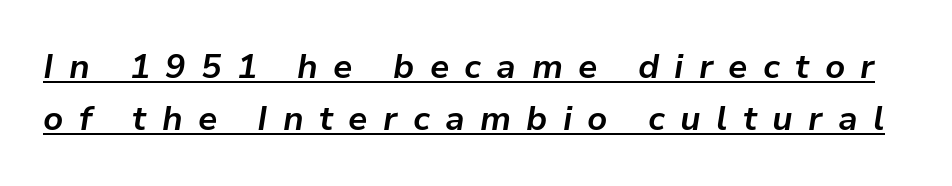
Q: Is the text bold? A: Yes.
Q: Is the text italic (slanted)? A: Yes, it leans right by about 9 degrees.
Q: Is the text underlined? A: Yes.
Q: Is the spacing between letters normal or unusually wide? A: Unusually wide.
Q: Is the spacing between lines tight, normal or loose? A: Normal.
Q: Width (condensed, normal, or wide)? A: Normal.
Q: Stroke contrast? A: Low.
Q: x-height? A: Medium.
Q: Monospaced? A: No.
